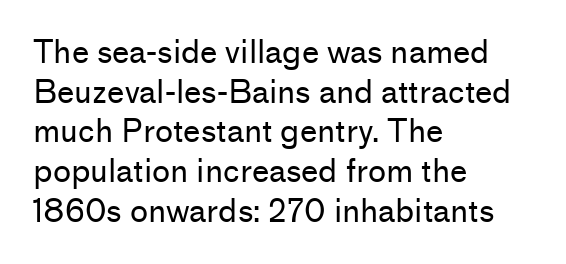
The image shows 31 px regular-weight sans-serif type, upright; set left-aligned, normal line spacing (1.28x), normal letter spacing, not underlined; low stroke contrast and a medium x-height.
